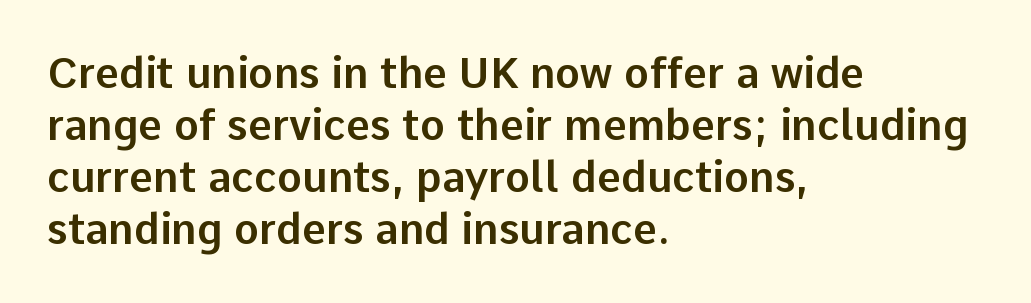
The image shows 42 px sans-serif type, upright; set left-aligned, line spacing 1.24x, normal letter spacing, not underlined; low stroke contrast and a medium x-height.
